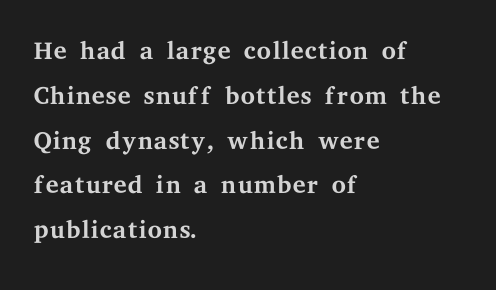
Q: Is the text bold? A: No.
Q: Is the text italic (slanted)? A: No, it is upright.
Q: Is the typeface a serif or a sans-serif typeface? A: Serif.
Q: Is the text underlined? A: No.
Q: How is the paragraph aligned? A: Left-aligned.
Q: Is the spacing between letters normal or unusually wide? A: Normal.
Q: Width (condensed, normal, or wide)? A: Wide.
Q: Stroke contrast? A: Medium.
Q: x-height? A: Medium.
Q: Monospaced? A: No.
